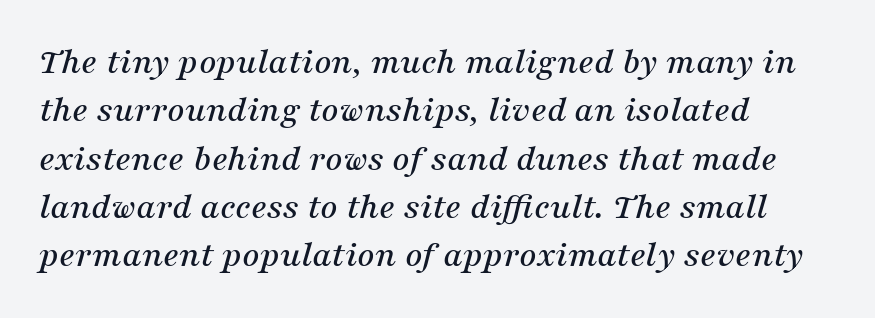
This sample uses plain, unmodified letter spacing. A student would call this left alignment; a typographer would say flush left, rag right. This sample has the flowing, uneven cadence of proportional lettering. Compared with ordinary roman type, these characters are visibly tilted. What kind of face is this? One with serifs.
